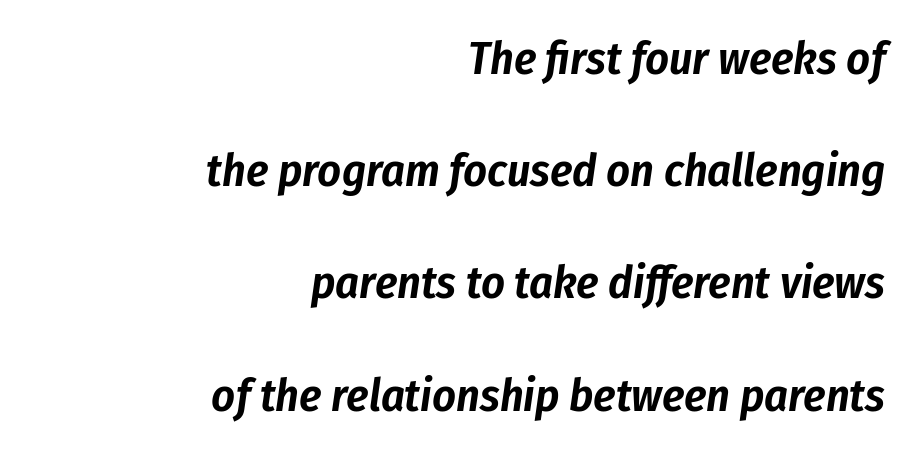
Q: Is the text italic (slanted)? A: Yes, it leans right by about 8 degrees.
Q: Is the text underlined? A: No.
Q: How is the paragraph aligned? A: Right-aligned.
Q: Is the spacing between letters normal or unusually wide? A: Normal.
Q: Is the spacing between lines tight, normal or loose? A: Loose.
Q: Width (condensed, normal, or wide)? A: Condensed.
Q: Stroke contrast? A: Low.
Q: x-height? A: Medium.
Q: Monospaced? A: No.
